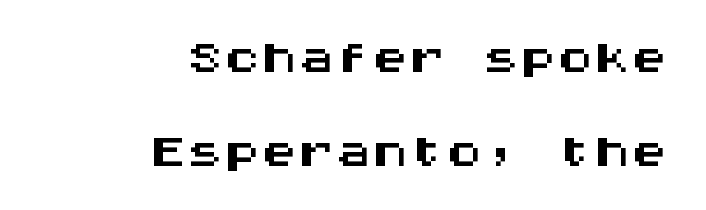
To sum up the face: it is a sans, with no serifs. Compared with typical body copy, the letter spacing here is the same. These lines are rendered in a fixed-pitch font. The paragraph shown leans on its right margin.
